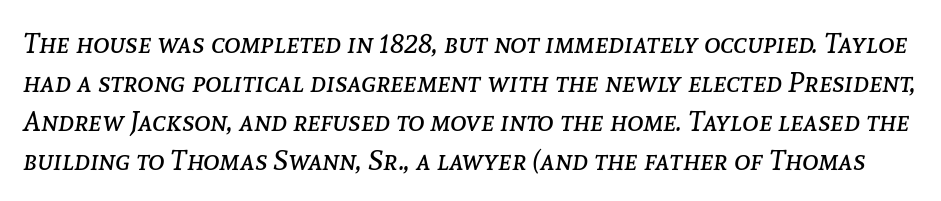
Q: Is the text bold? A: No.
Q: Is the text italic (slanted)? A: Yes, it leans right by about 8 degrees.
Q: Is the text underlined? A: No.
Q: Is the spacing between letters normal or unusually wide? A: Normal.
Q: Is the spacing between lines tight, normal or loose? A: Normal.
Q: Width (condensed, normal, or wide)? A: Normal.
Q: Stroke contrast? A: Low.
Q: x-height? A: Medium.
Q: Monospaced? A: No.
